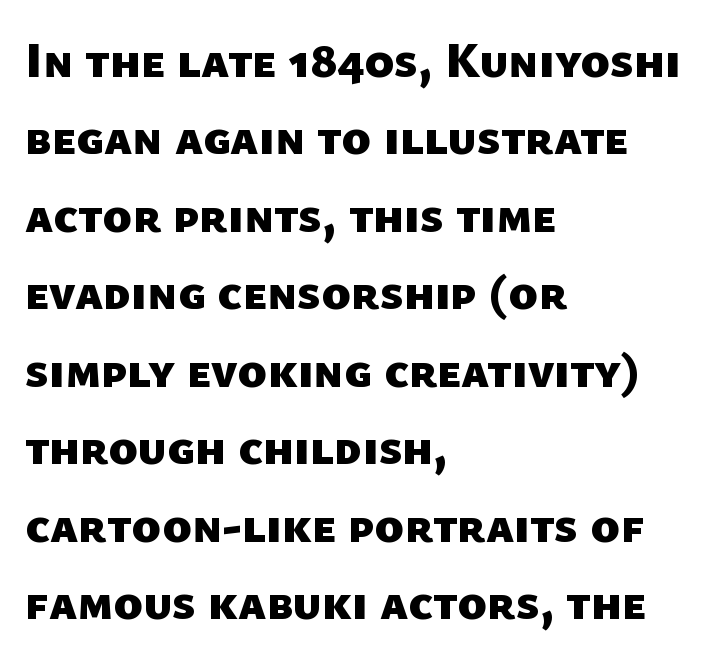
Spacing verdict: proportional, widths tailored to each character. Bare-footed words on every line. Typeset ragged right — the left edge is the straight one. Short note: letters normally spaced. Baseline-to-baseline distance is the conventional proportion of letter height. A full-strength bold gives these letters their thick strokes.
